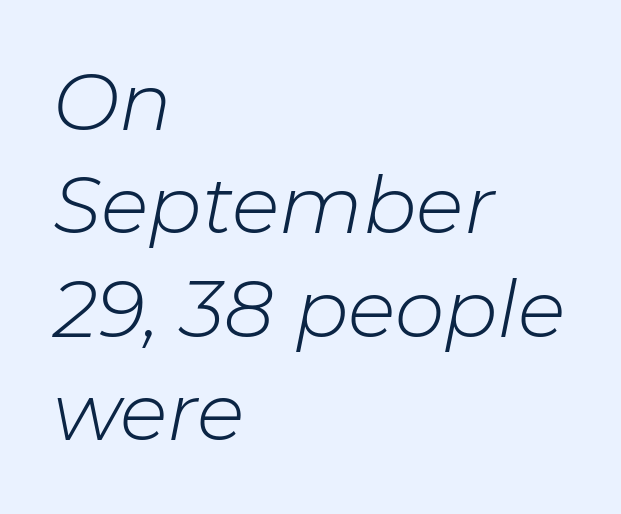
The image shows 79 px light type, italic (leaning right); set left-aligned, normal line spacing (1.31x), normal letter spacing, not underlined; low stroke contrast and a medium x-height.
